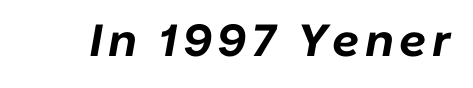
Weight check: bold — yes, fully. This rendering features lettering with no underline. You could not count columns in this text — the font is proportionally spaced. Slanted lettering throughout.
